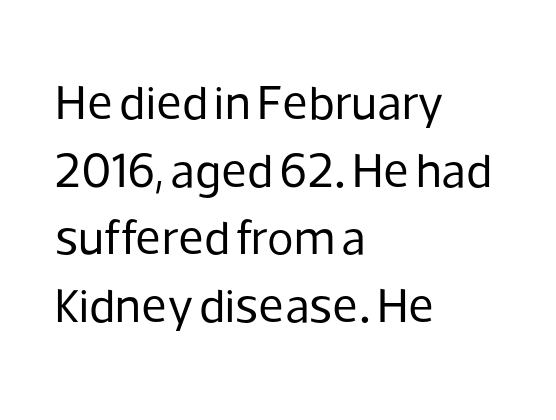
The image shows 49 px regular-weight sans-serif type, upright; set left-aligned, normal line spacing (1.38x), normal letter spacing, not underlined; low stroke contrast and a medium x-height.
